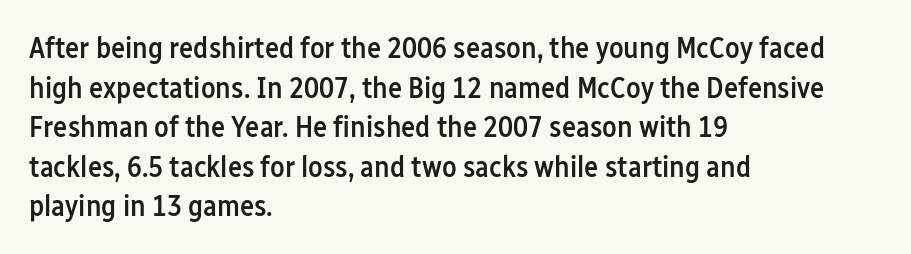
Q: Is the text bold? A: Semi-bold.
Q: Is the text italic (slanted)? A: No, it is upright.
Q: Is the typeface a serif or a sans-serif typeface? A: Sans-serif.
Q: Is the text underlined? A: No.
Q: How is the paragraph aligned? A: Left-aligned.
Q: Is the spacing between letters normal or unusually wide? A: Normal.
Q: Is the spacing between lines tight, normal or loose? A: Normal.
Q: Width (condensed, normal, or wide)? A: Condensed.
Q: Stroke contrast? A: Low.
Q: x-height? A: Medium.
Q: Monospaced? A: No.
